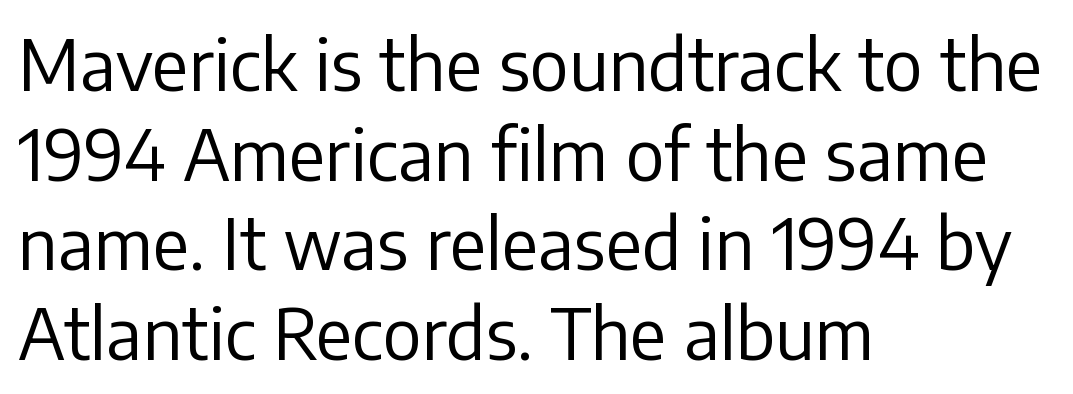
Q: Is the text bold? A: No.
Q: Is the text italic (slanted)? A: No, it is upright.
Q: Is the typeface a serif or a sans-serif typeface? A: Sans-serif.
Q: Is the text underlined? A: No.
Q: How is the paragraph aligned? A: Left-aligned.
Q: Is the spacing between letters normal or unusually wide? A: Normal.
Q: Is the spacing between lines tight, normal or loose? A: Normal.
Q: Width (condensed, normal, or wide)? A: Normal.
Q: Stroke contrast? A: Low.
Q: x-height? A: Medium.
Q: Monospaced? A: No.
